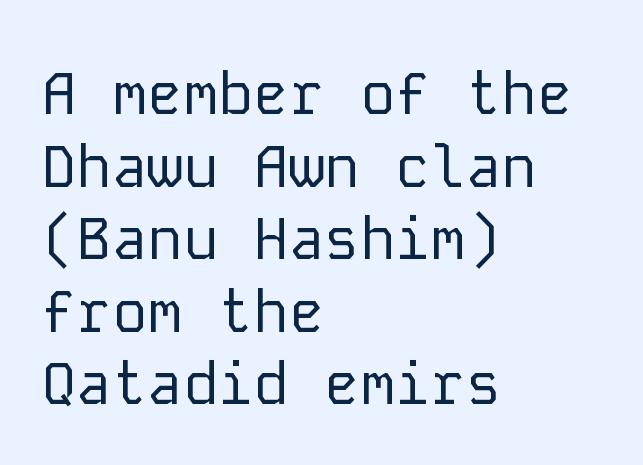
Q: Is the text bold? A: No.
Q: Is the text italic (slanted)? A: No, it is upright.
Q: Is the typeface a serif or a sans-serif typeface? A: Sans-serif.
Q: Is the text underlined? A: No.
Q: How is the paragraph aligned? A: Left-aligned.
Q: Is the spacing between letters normal or unusually wide? A: Normal.
Q: Width (condensed, normal, or wide)? A: Normal.
Q: Stroke contrast? A: Low.
Q: x-height? A: Medium.
Q: Monospaced? A: Yes.
